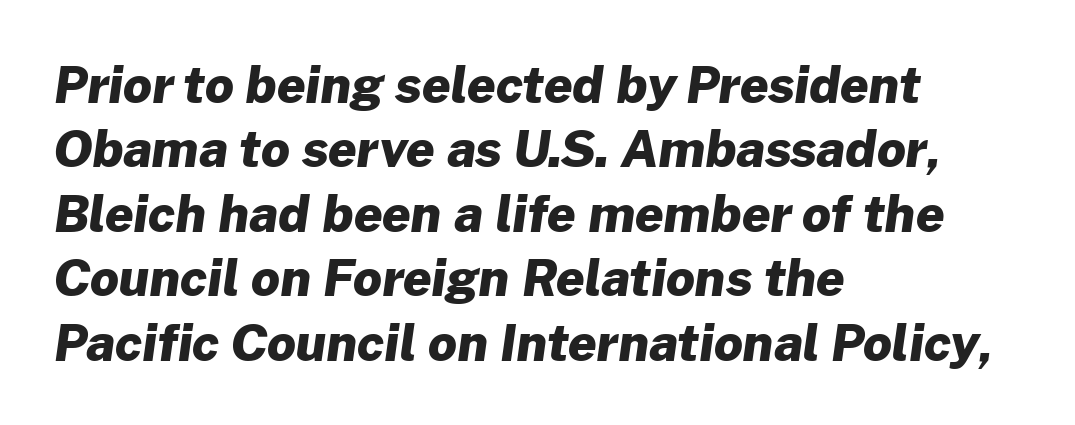
These lines are rendered in a variable-pitch font. On the weight axis this lands at bold, roughly 700. Anything drawn beneath the words? Only blank space. The compositor pushed each line to the left boundary. This rendering employs a face without finishing strokes, i.e., a sans-serif.
